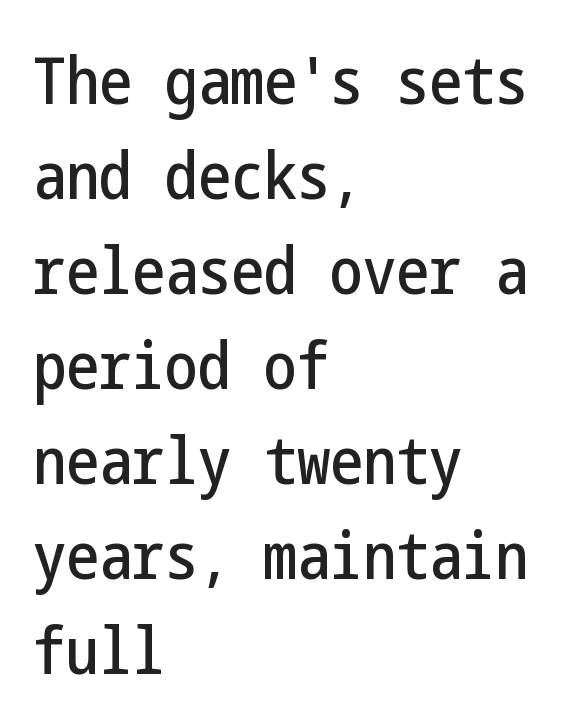
Each word holds together tightly as a unit, with standard inter-letter gaps. Left-aligned paragraph, ragged on the right. Stroke terminals: plain, sans-serif. Underlining? Definitely not there. What's the leading like? Ordinary, nothing unusual.
